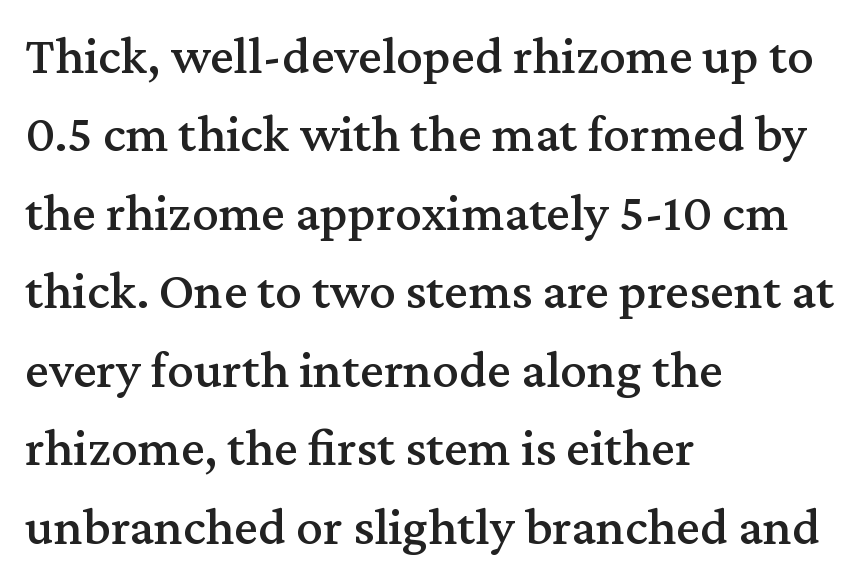
Beneath every word, the page is bare. The typography opts for an upright posture over an oblique one. All the whitespace from short lines collects on the right. Stroke terminals: seriffed. You could not count columns in this text — the font is proportionally spaced.
